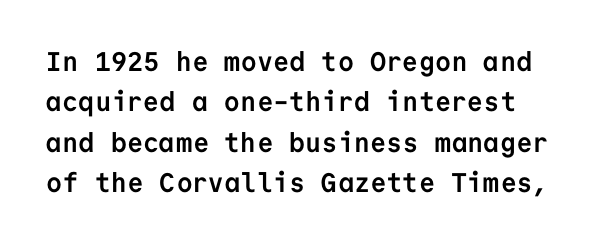
Q: Is the text bold? A: Yes.
Q: Is the text italic (slanted)? A: No, it is upright.
Q: Is the text underlined? A: No.
Q: Is the spacing between letters normal or unusually wide? A: Normal.
Q: Is the spacing between lines tight, normal or loose? A: Normal.
